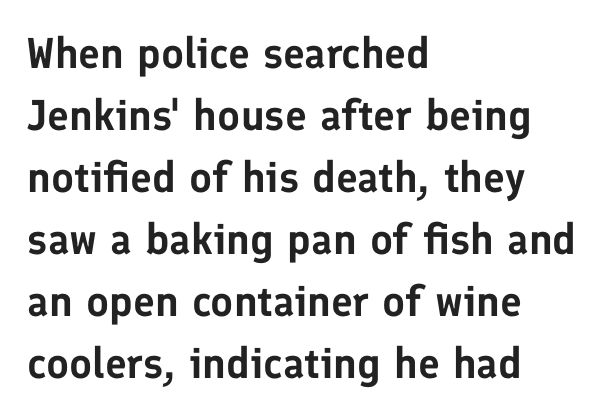
Q: Is the text italic (slanted)? A: No, it is upright.
Q: Is the typeface a serif or a sans-serif typeface? A: Sans-serif.
Q: Is the text underlined? A: No.
Q: How is the paragraph aligned? A: Left-aligned.
Q: Is the spacing between letters normal or unusually wide? A: Normal.
Q: Is the spacing between lines tight, normal or loose? A: Normal.
Q: Width (condensed, normal, or wide)? A: Normal.
Q: Stroke contrast? A: Low.
Q: x-height? A: Medium.
Q: Monospaced? A: No.
